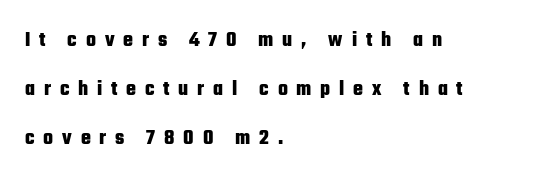
The image shows 21 px bold type, upright; set left-aligned, loose line spacing (2.33x), unusually wide letter spacing (+0.42 em), not underlined.
